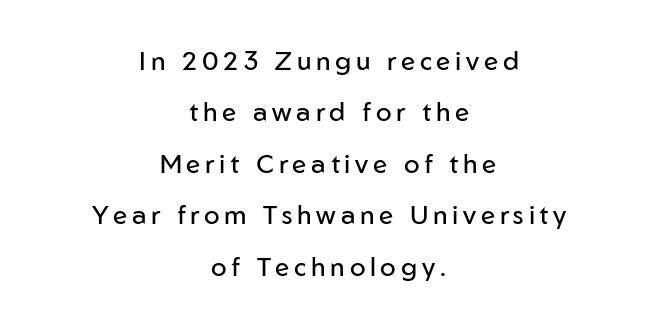
Q: Is the text bold? A: No.
Q: Is the text italic (slanted)? A: No, it is upright.
Q: Is the text underlined? A: No.
Q: How is the paragraph aligned? A: Centered.
Q: Is the spacing between lines tight, normal or loose? A: Loose.
